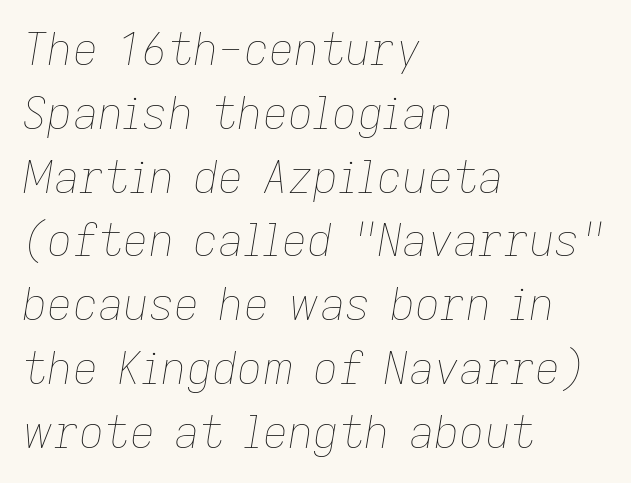
The image shows 44 px thin type, italic (leaning right); set left-aligned, normal line spacing (1.45x), normal letter spacing, not underlined; low stroke contrast and a medium x-height.
